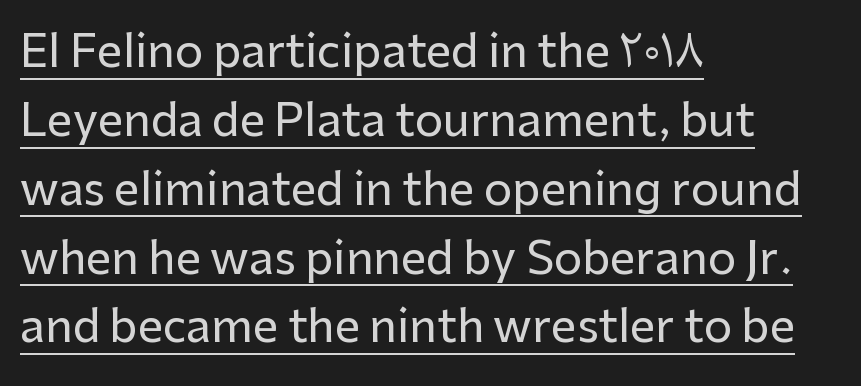
{"serif": "no", "italic": "no", "width": "normal", "stroke_contrast": "low", "x_height": "medium", "monospaced": "no", "underline": "yes", "align": "left", "line_spacing": "normal", "line_spacing_ratio": 1.53, "letter_spacing": "normal", "letter_spacing_em": 0.0, "glyph_px": 45}
